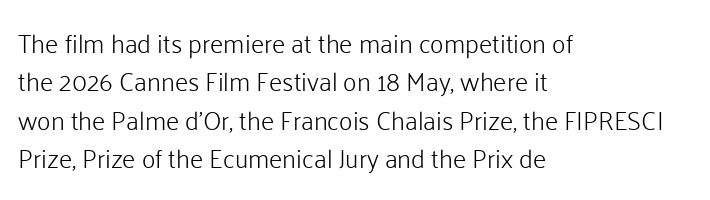
Q: Is the text bold? A: No.
Q: Is the text italic (slanted)? A: No, it is upright.
Q: Is the text underlined? A: No.
Q: How is the paragraph aligned? A: Left-aligned.
Q: Is the spacing between letters normal or unusually wide? A: Normal.
Q: Is the spacing between lines tight, normal or loose? A: Normal.
